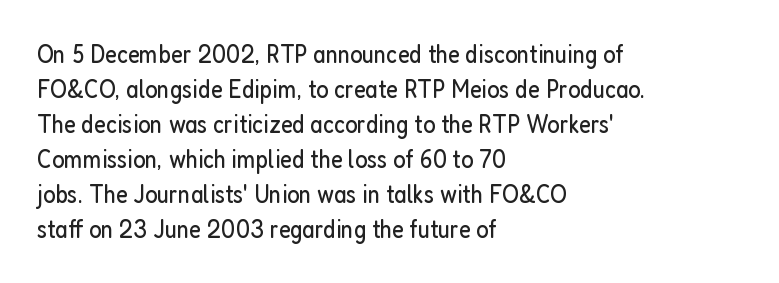
How are the letters spaced? Ordinarily, with no added tracking. Has an underline been added? It has not. Honestly, the row spacing looks completely unremarkable. The font is comparable to plain body text, perhaps lighter. Visually the block forms a straight wall on the left and a jagged coastline on the right.
